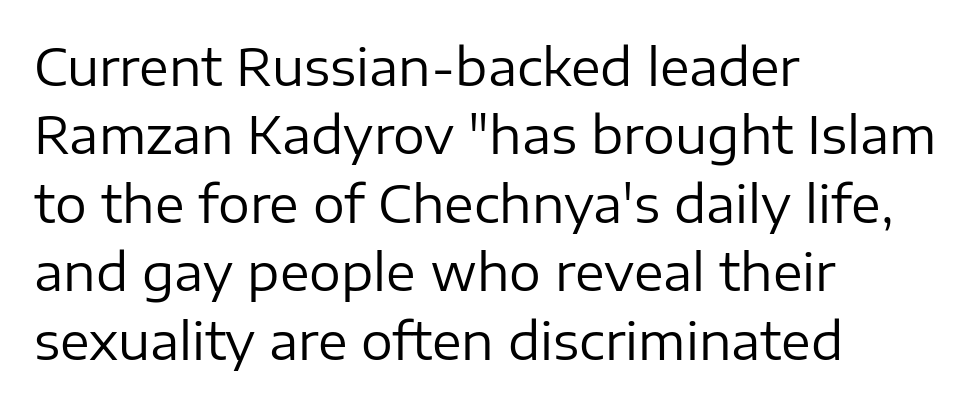
On a weight scale, this lands at 450 or below. Does the type have serifs? No, each stem ends abruptly. This sample is left-justified, so line endings fall wherever the words run out. The designer left line spacing at the default. Looks like regular typesetting: each glyph gets only the width it needs. Descender tails drop into unmarked territory.
